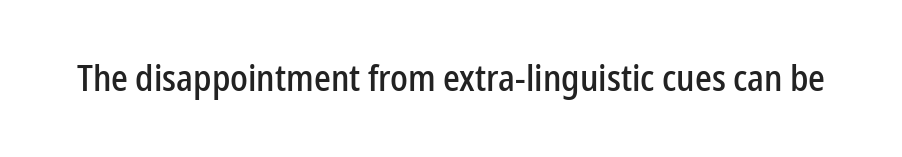
{"serif": "no", "italic": "no", "width": "condensed", "stroke_contrast": "low", "x_height": "medium", "monospaced": "no", "underline": "no", "letter_spacing": "normal", "letter_spacing_em": 0.0, "glyph_px": 37}
